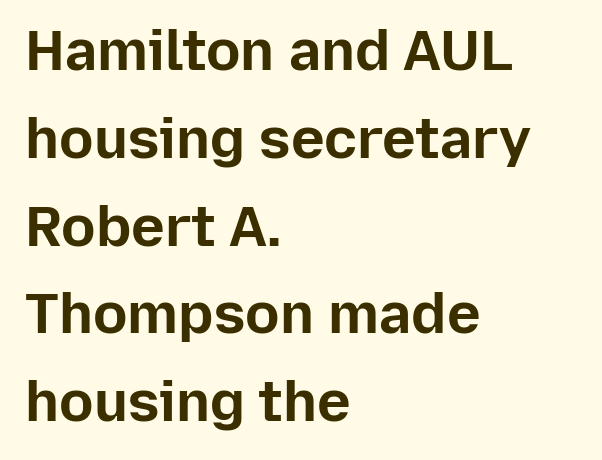
The image shows 57 px bold sans-serif type, upright; set left-aligned, normal line spacing (1.54x), normal letter spacing, not underlined; low stroke contrast and a medium x-height.
